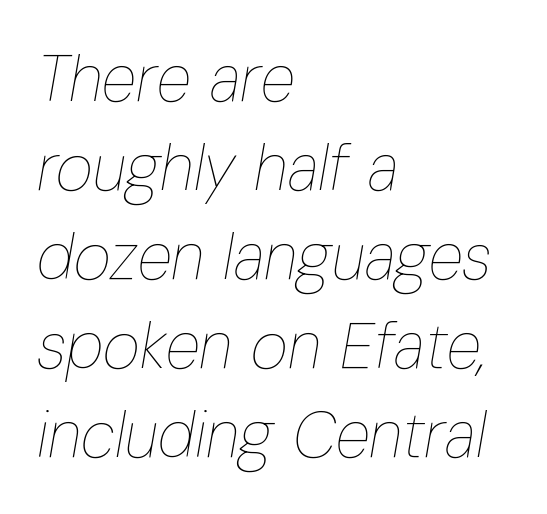
The paragraph shown leans on its left margin. Looks like regular typesetting: each glyph gets only the width it needs. Only glyphs here, with clear space below each row. There's an unmistakable incline to the writing here.
